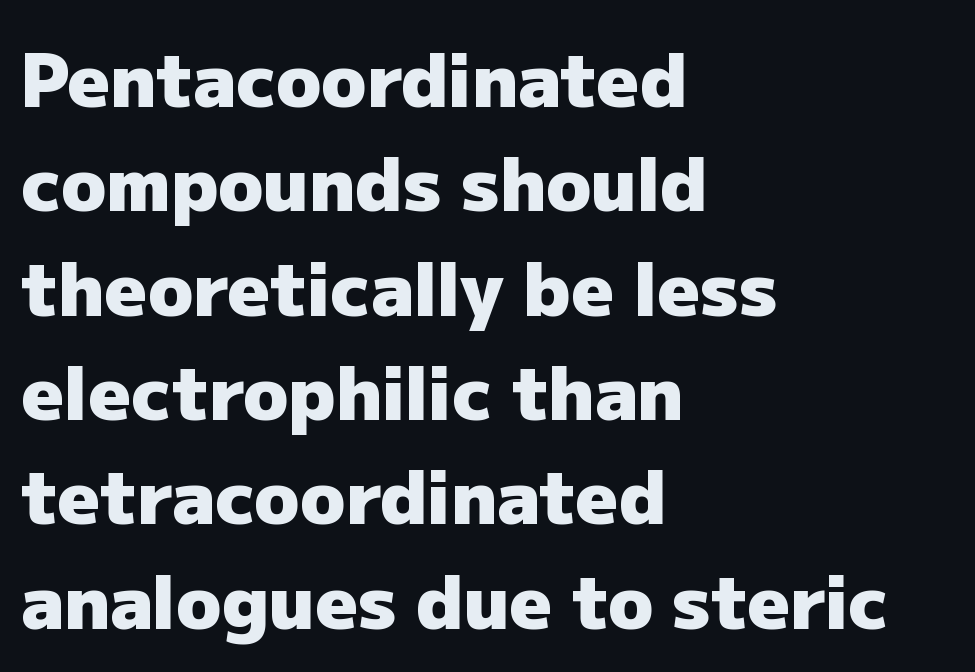
The image shows 74 px heavy sans-serif type, upright; set left-aligned, normal line spacing (1.41x), normal letter spacing, not underlined; low stroke contrast and a medium x-height.
